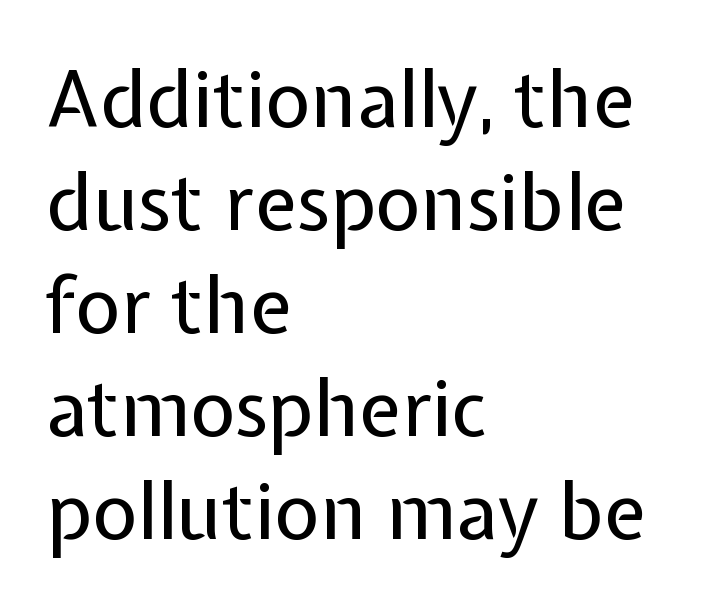
The image shows 78 px regular-weight sans-serif type, upright; set left-aligned, normal line spacing (1.32x), normal letter spacing, not underlined; low stroke contrast and a medium x-height.
